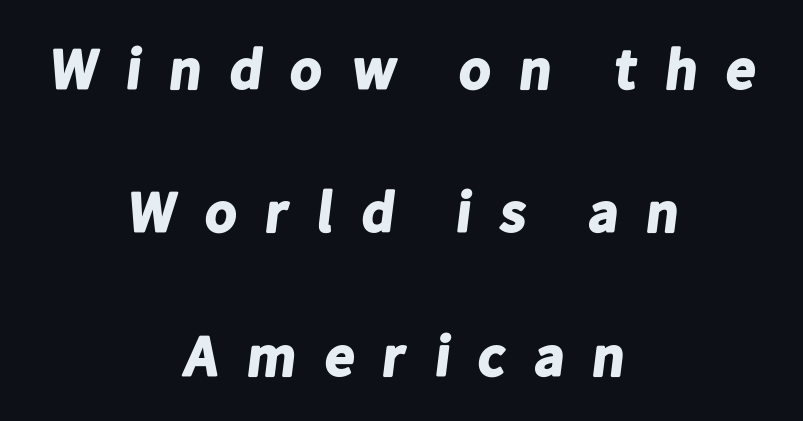
Leading: increased. Each word looks stretched out because of the extra space between its letters. Grotesque or geometric, the face here clearly has no serifs. The lines in this sample share a center point and differ in where they start and stop. Unmarked baselines from the first word to the last. The face used here is proportionally spaced, like ordinary book or web type.
